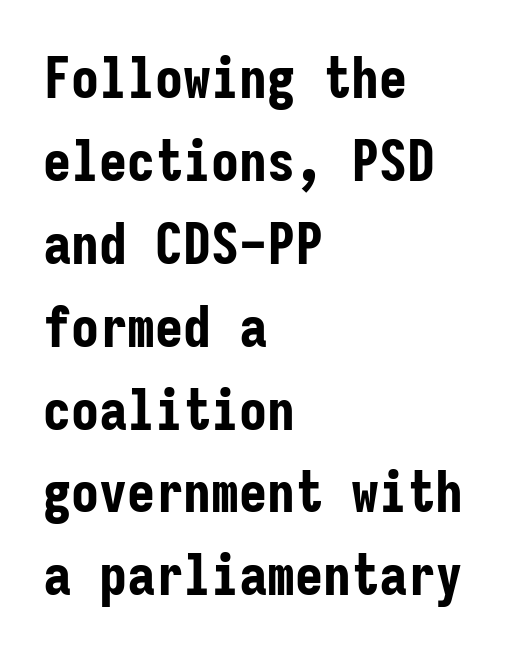
The image shows 56 px bold, condensed sans-serif type, upright, monospaced; set left-aligned, normal line spacing (1.48x), normal letter spacing, not underlined; low stroke contrast and a medium x-height.
